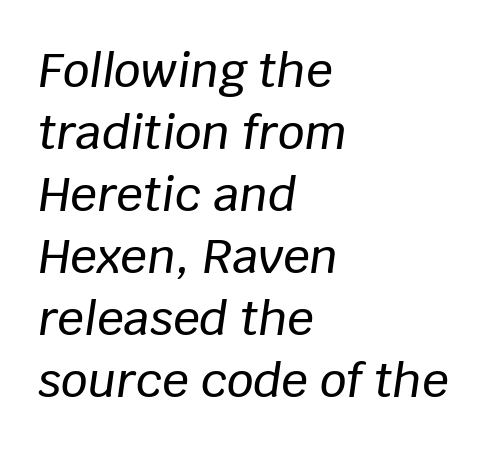
Q: Is the text italic (slanted)? A: Yes, it leans right by about 8 degrees.
Q: Is the text underlined? A: No.
Q: How is the paragraph aligned? A: Left-aligned.
Q: Is the spacing between letters normal or unusually wide? A: Normal.
Q: Is the spacing between lines tight, normal or loose? A: Normal.
Q: Width (condensed, normal, or wide)? A: Normal.
Q: Stroke contrast? A: Low.
Q: x-height? A: Large.
Q: Monospaced? A: No.
